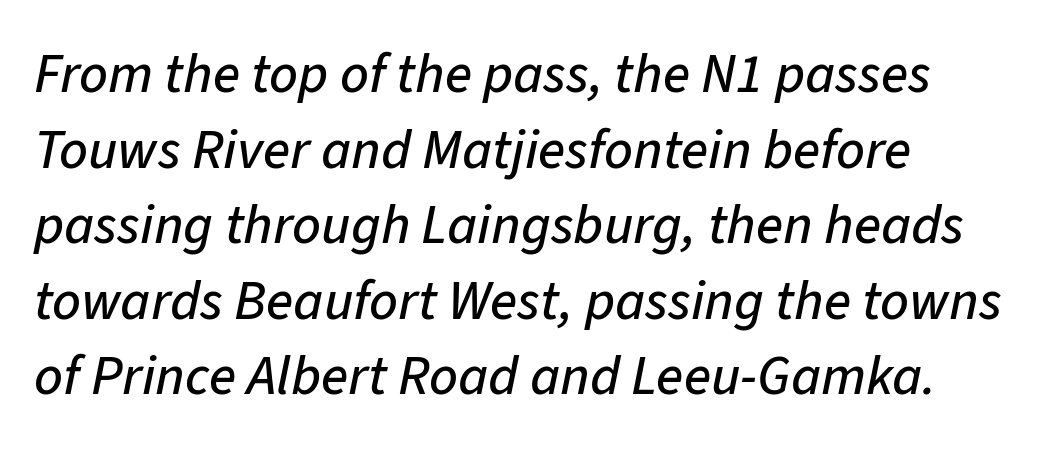
{"italic": "yes", "lean": "right", "slant_degrees": 11, "width": "normal", "stroke_contrast": "low", "x_height": "medium", "monospaced": "no", "underline": "no", "align": "left", "line_spacing": "normal", "line_spacing_ratio": 1.35, "letter_spacing": "normal", "letter_spacing_em": 0.0, "glyph_px": 56}
